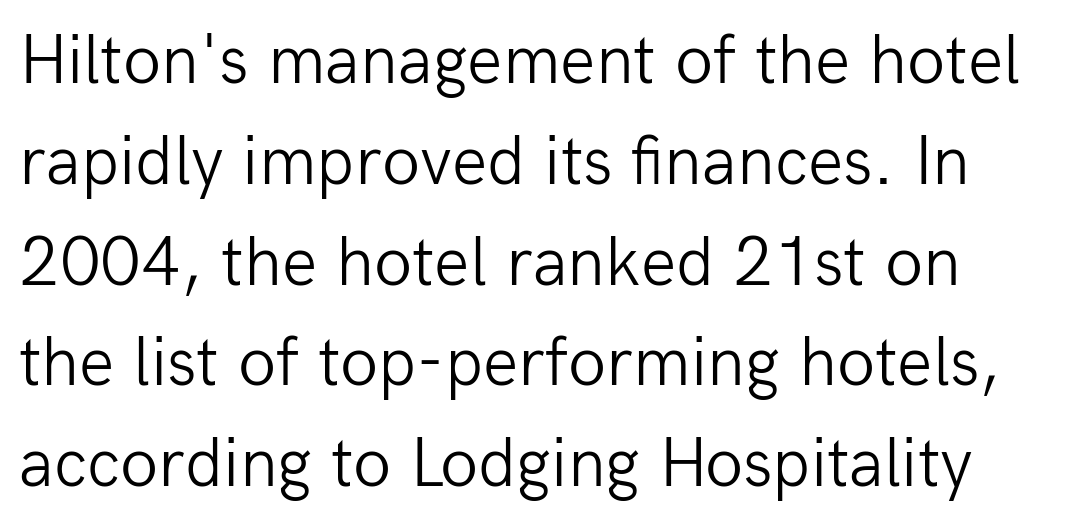
The image shows 70 px light sans-serif type, upright; set left-aligned, normal line spacing (1.44x), normal letter spacing, not underlined; low stroke contrast and a medium x-height.
